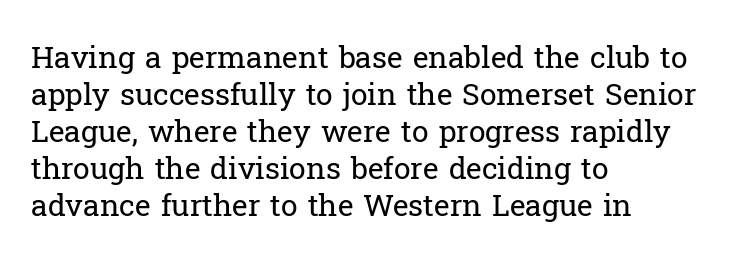
Q: Is the text bold? A: No.
Q: Is the text italic (slanted)? A: No, it is upright.
Q: Is the typeface a serif or a sans-serif typeface? A: Serif.
Q: Is the text underlined? A: No.
Q: How is the paragraph aligned? A: Left-aligned.
Q: Is the spacing between letters normal or unusually wide? A: Normal.
Q: Width (condensed, normal, or wide)? A: Normal.
Q: Stroke contrast? A: Low.
Q: x-height? A: Medium.
Q: Monospaced? A: No.
